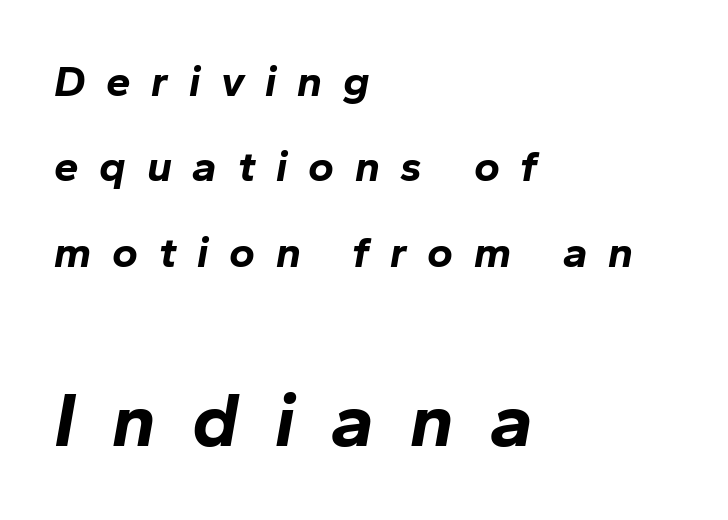
The image shows 77 px bold type, italic (leaning right); set left-aligned, loose line spacing (1.94x), unusually wide letter spacing (+0.47 em), not underlined; the second (bottom) block is 1.75x larger; low stroke contrast and a medium x-height.
